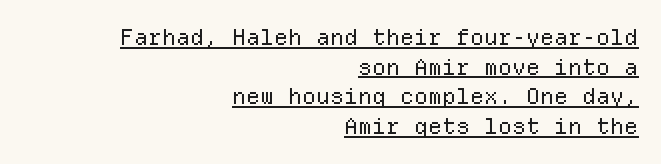
Q: Is the text bold? A: No.
Q: Is the text italic (slanted)? A: No, it is upright.
Q: Is the text underlined? A: Yes.
Q: How is the paragraph aligned? A: Right-aligned.
Q: Is the spacing between letters normal or unusually wide? A: Normal.
Q: Is the spacing between lines tight, normal or loose? A: Normal.
